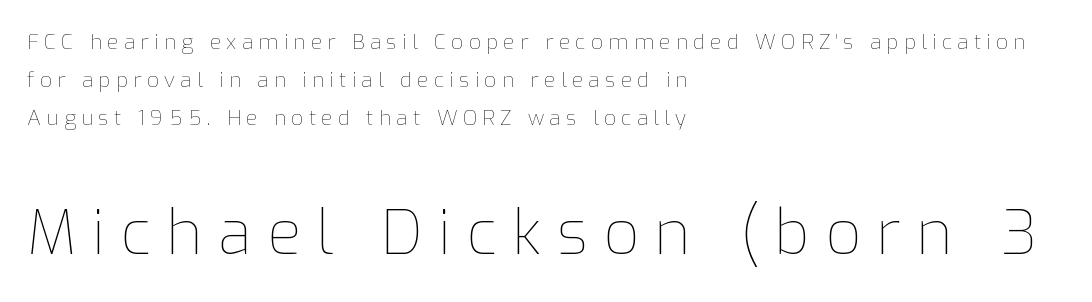
{"italic": "no", "bold": "no", "weight": "thin", "width": "normal", "stroke_contrast": "low", "x_height": "medium", "monospaced": "no", "underline": "no", "align": "left", "line_spacing_ratio": 1.81, "letter_spacing": "wide", "letter_spacing_em": 0.25, "larger_block": "second", "size_ratio": 2.95, "glyph_px": 62}
